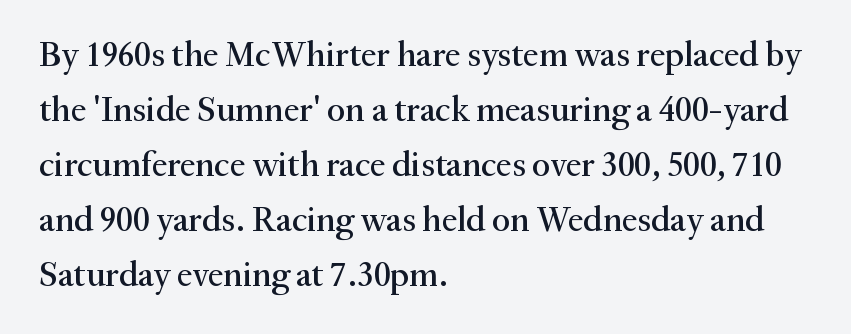
Q: Is the text italic (slanted)? A: No, it is upright.
Q: Is the typeface a serif or a sans-serif typeface? A: Serif.
Q: Is the text underlined? A: No.
Q: How is the paragraph aligned? A: Left-aligned.
Q: Is the spacing between letters normal or unusually wide? A: Normal.
Q: Is the spacing between lines tight, normal or loose? A: Normal.
Q: Width (condensed, normal, or wide)? A: Normal.
Q: Stroke contrast? A: Medium.
Q: x-height? A: Small.
Q: Monospaced? A: No.
